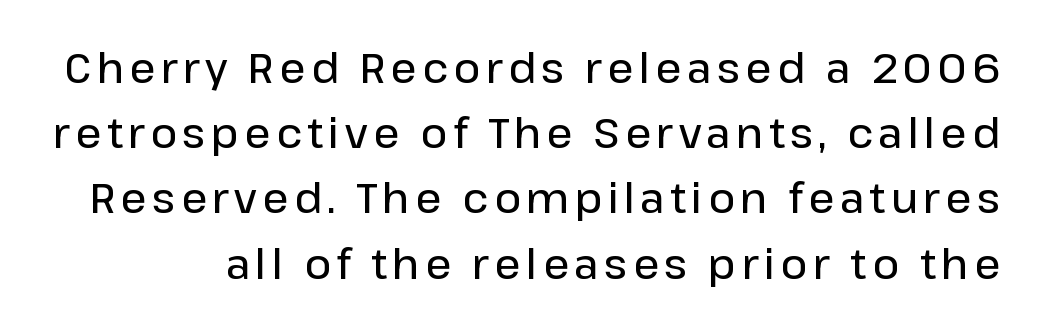
Q: Is the text bold? A: Semi-bold.
Q: Is the text italic (slanted)? A: No, it is upright.
Q: Is the typeface a serif or a sans-serif typeface? A: Sans-serif.
Q: Is the text underlined? A: No.
Q: Is the spacing between lines tight, normal or loose? A: Normal.
Q: Width (condensed, normal, or wide)? A: Normal.
Q: Stroke contrast? A: Low.
Q: x-height? A: Medium.
Q: Monospaced? A: No.
